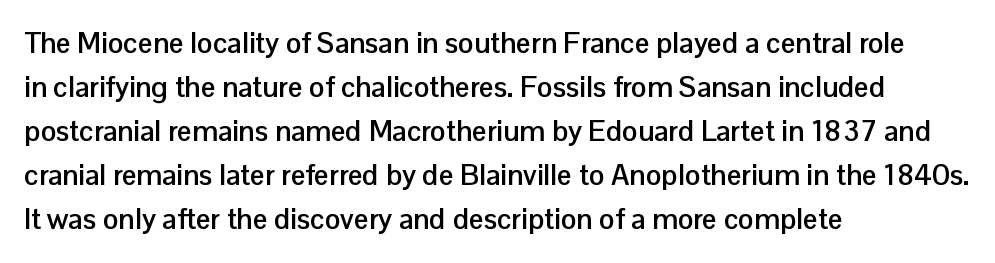
Does the weight exceed regular? Yes, all the way to bold. Serifs: no, the terminals of the letterforms are clean. Each new line begins a customary step beneath the previous one. Look at the tracking — it's just the regular setting, nothing added. The axis of the letterforms is exactly vertical.
